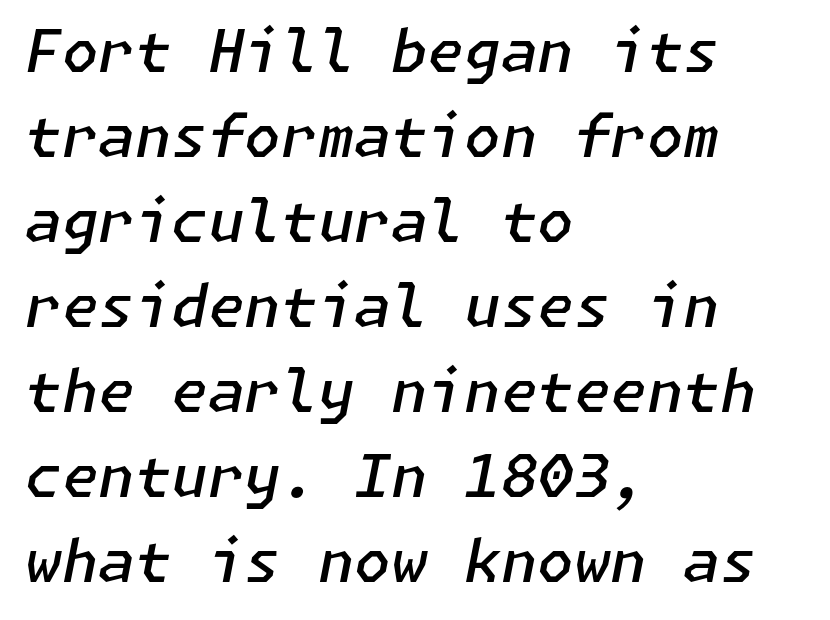
{"italic": "yes", "lean": "right", "slant_degrees": 11, "bold": "semi", "weight": "semibold", "width": "normal", "stroke_contrast": "low", "x_height": "medium", "underline": "no", "align": "left", "line_spacing": "normal", "line_spacing_ratio": 1.44, "letter_spacing": "normal", "letter_spacing_em": 0.0, "glyph_px": 59}
